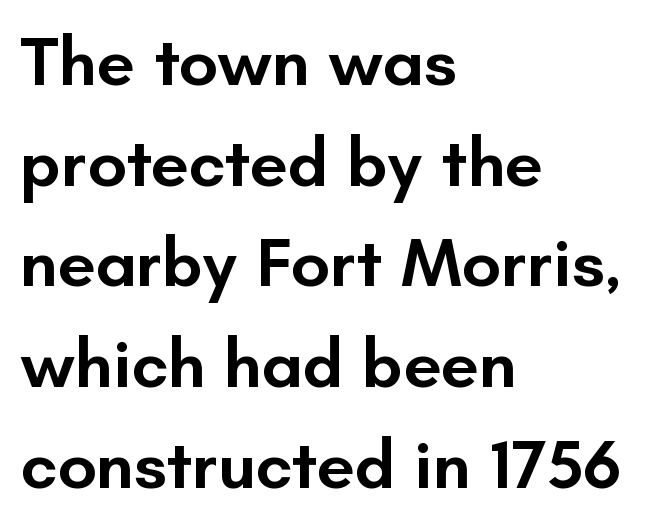
Unmarked baselines from the first word to the last. In terms of letterspacing, this is plain default setting. This is the in-between weight designers call semibold or demi. Quick note: not italic, upright. Looks like regular typesetting: each glyph gets only the width it needs. Look at the bottom of the vertical strokes: they stop flat, with no serifs.
